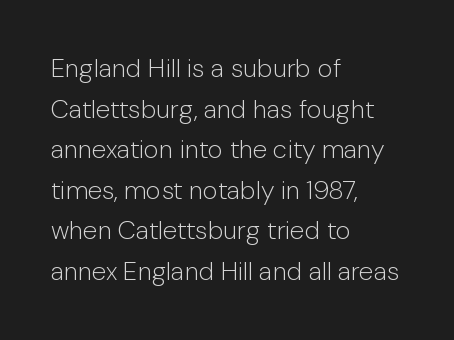
{"italic": "no", "bold": "no", "underline": "no", "align": "left", "line_spacing": "normal", "line_spacing_ratio": 1.56, "letter_spacing": "normal", "letter_spacing_em": 0.0, "glyph_px": 26}
